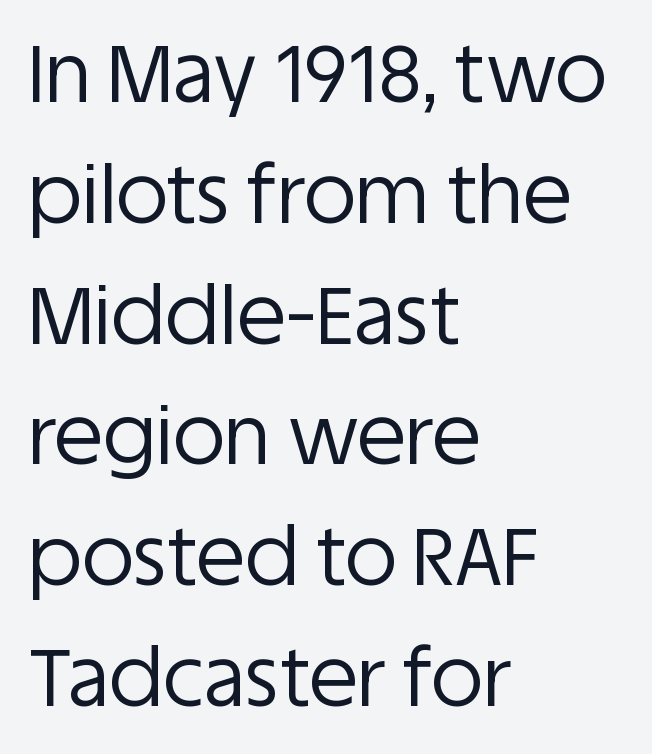
Horizontal alignment here is leftward, the default for most running prose. A typesetter would call this proportional, since set widths differ per character. The font sits on the lighter half of the weight spectrum, regular included. Lines of text with bare space underneath. This is sans-serif lettering, the kind often seen on screens and signage. The line texture is even and compact thanks to regular tracking.
